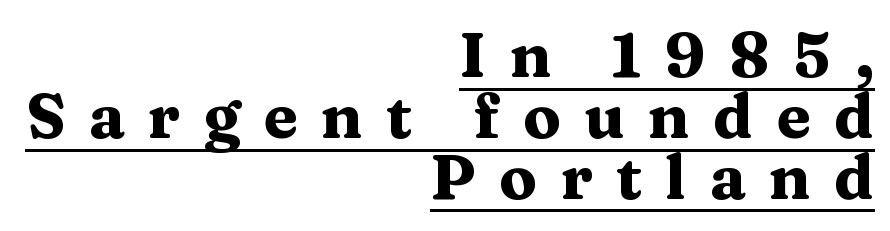
Is the block centered? No — it sits flush against the right margin. Baseline-to-baseline distance is barely more than the letter height. Quick note: not italic, upright. The line texture is sparse and dotted thanks to wide tracking. These lines are rendered in a variable-pitch font.
